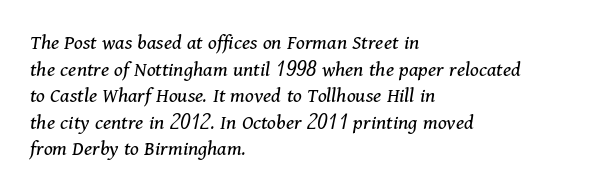
Q: Is the text bold? A: No.
Q: Is the text italic (slanted)? A: Yes, it leans right by about 11 degrees.
Q: Is the text underlined? A: No.
Q: How is the paragraph aligned? A: Left-aligned.
Q: Is the spacing between letters normal or unusually wide? A: Normal.
